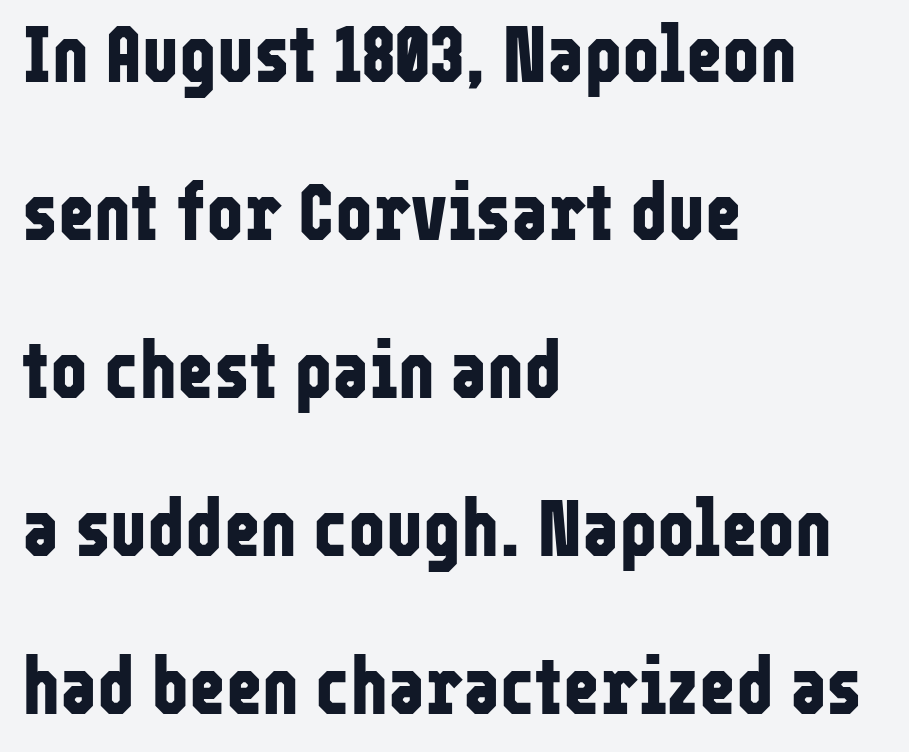
Compared with an ordinary text face, these strokes are far heavier — a full bold. Which margin do the lines hug? The left one — the right edge is uneven. The letters advance in unequal steps, a hallmark of proportional type. Posture: straight, roman, zero tilt. The passage shown stacks its lines with a broad gap. Glyph-to-glyph distance matches everyday printed text.
